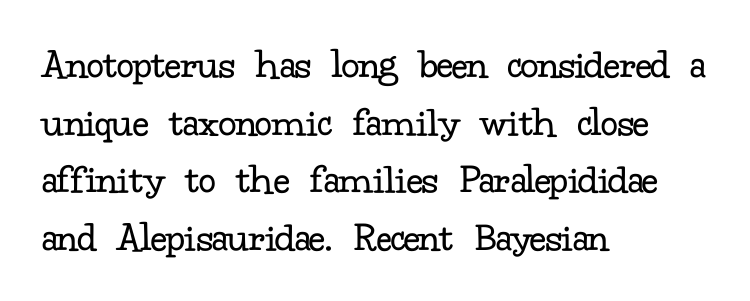
Q: Is the text bold? A: No.
Q: Is the text italic (slanted)? A: No, it is upright.
Q: Is the typeface a serif or a sans-serif typeface? A: Serif.
Q: Is the text underlined? A: No.
Q: How is the paragraph aligned? A: Left-aligned.
Q: Is the spacing between letters normal or unusually wide? A: Normal.
Q: Is the spacing between lines tight, normal or loose? A: Normal.
Q: Width (condensed, normal, or wide)? A: Normal.
Q: Stroke contrast? A: Low.
Q: x-height? A: Small.
Q: Monospaced? A: No.
